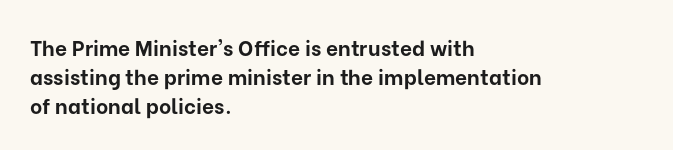
The image shows 21 px bold type, upright; set left-aligned, normal line spacing (1.37x), normal letter spacing, not underlined.
